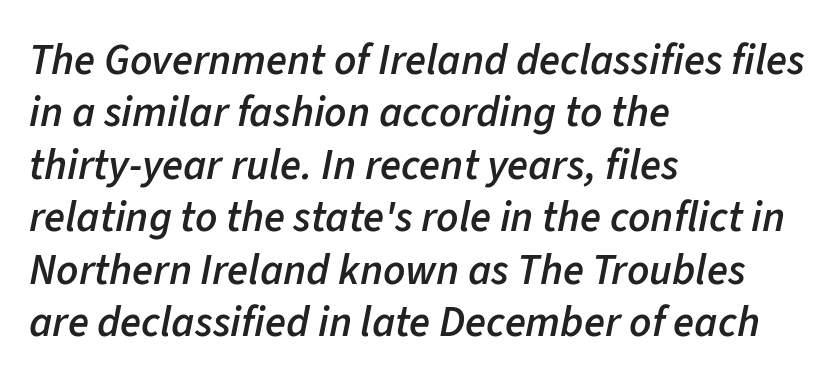
{"italic": "yes", "lean": "right", "slant_degrees": 11, "bold": "semi", "weight": "semibold", "width": "normal", "stroke_contrast": "low", "x_height": "medium", "monospaced": "no", "underline": "no", "align": "left", "line_spacing_ratio": 1.22, "letter_spacing": "normal", "letter_spacing_em": 0.0, "glyph_px": 43}
